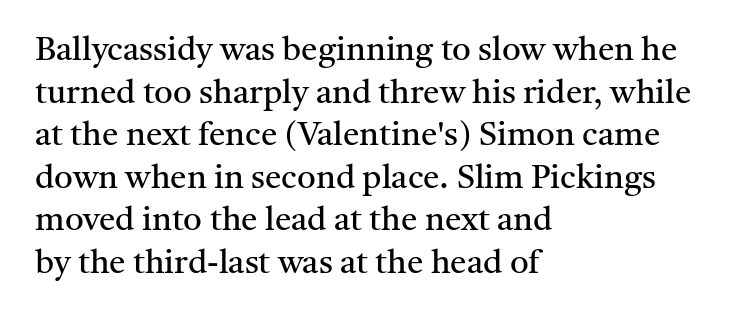
Q: Is the text bold? A: No.
Q: Is the text italic (slanted)? A: No, it is upright.
Q: Is the typeface a serif or a sans-serif typeface? A: Serif.
Q: Is the text underlined? A: No.
Q: How is the paragraph aligned? A: Left-aligned.
Q: Is the spacing between letters normal or unusually wide? A: Normal.
Q: Is the spacing between lines tight, normal or loose? A: Normal.
Q: Width (condensed, normal, or wide)? A: Normal.
Q: Stroke contrast? A: Medium.
Q: x-height? A: Medium.
Q: Monospaced? A: No.
